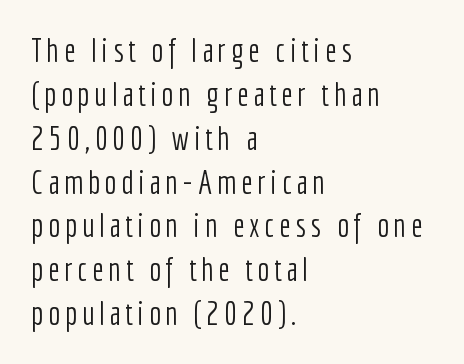
The image shows 32 px light, condensed sans-serif type, upright; set left-aligned, normal line spacing (1.37x), not underlined; low stroke contrast and a medium x-height.
